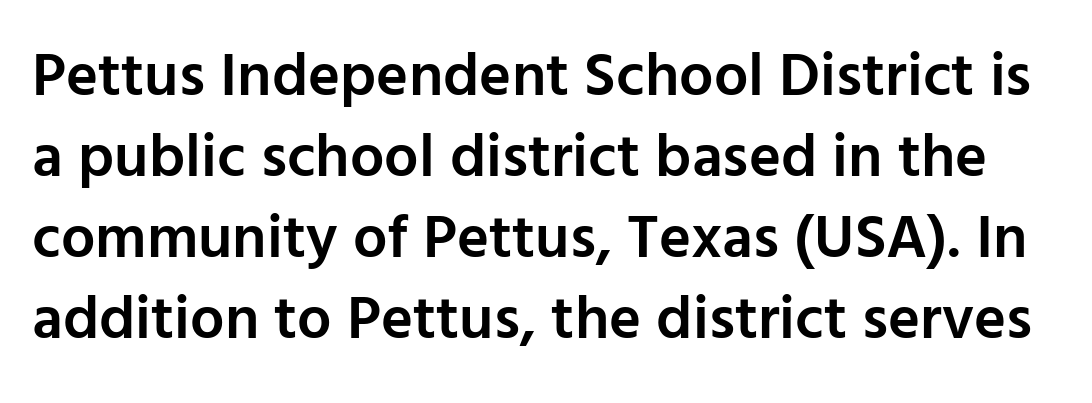
Q: Is the text bold? A: Semi-bold.
Q: Is the text italic (slanted)? A: No, it is upright.
Q: Is the typeface a serif or a sans-serif typeface? A: Sans-serif.
Q: Is the text underlined? A: No.
Q: Is the spacing between letters normal or unusually wide? A: Normal.
Q: Is the spacing between lines tight, normal or loose? A: Normal.
Q: Width (condensed, normal, or wide)? A: Normal.
Q: Stroke contrast? A: Low.
Q: x-height? A: Medium.
Q: Monospaced? A: No.
